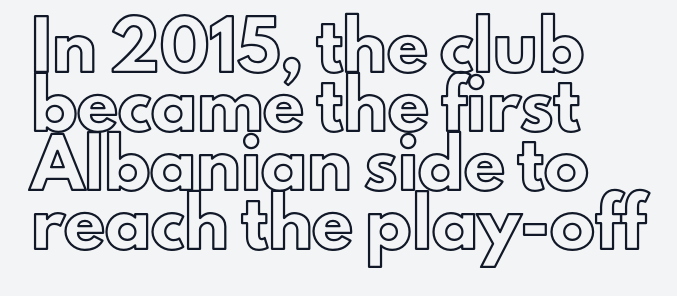
Q: Is the text italic (slanted)? A: No, it is upright.
Q: Is the text underlined? A: No.
Q: How is the paragraph aligned? A: Left-aligned.
Q: Is the spacing between letters normal or unusually wide? A: Normal.
Q: Is the spacing between lines tight, normal or loose? A: Normal.
Q: Width (condensed, normal, or wide)? A: Normal.
Q: x-height? A: Small.
Q: Monospaced? A: No.
